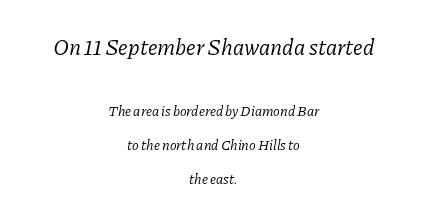
{"italic": "yes", "lean": "right", "slant_degrees": 11, "bold": "no", "underline": "no", "align": "center", "line_spacing": "loose", "line_spacing_ratio": 2.4, "letter_spacing": "normal", "letter_spacing_em": 0.0, "larger_block": "first", "size_ratio": 1.57, "glyph_px": 22}
